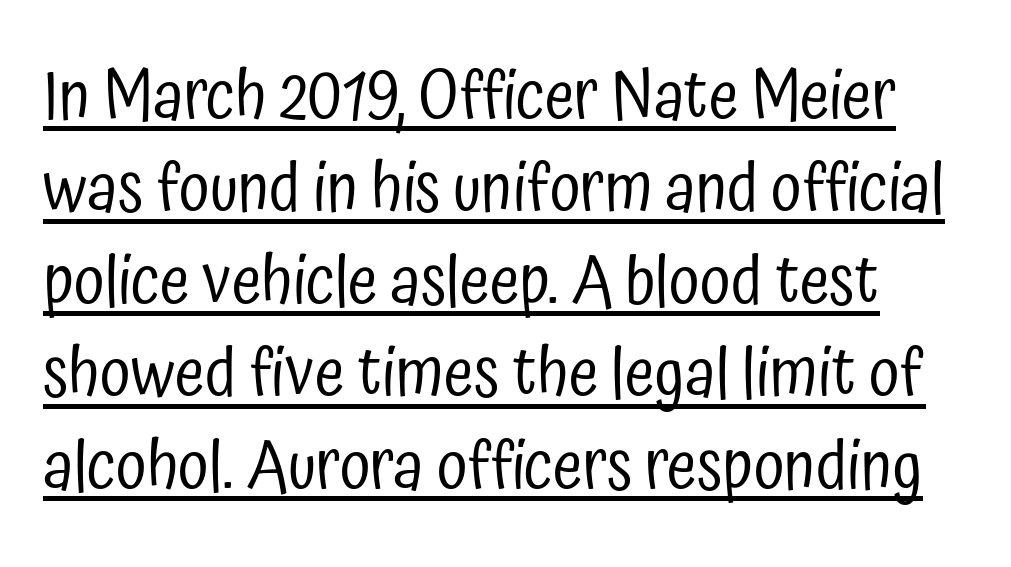
{"serif": "no", "italic": "no", "bold": "no", "weight": "regular", "width": "condensed", "stroke_contrast": "low", "x_height": "medium", "monospaced": "no", "underline": "yes", "line_spacing": "normal", "line_spacing_ratio": 1.36, "letter_spacing": "normal", "letter_spacing_em": 0.0, "glyph_px": 68}
